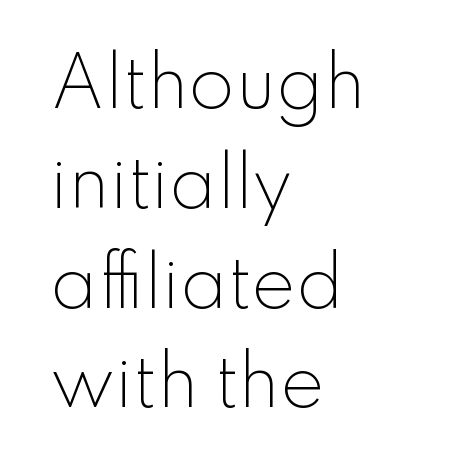
Q: Is the text bold? A: No.
Q: Is the text italic (slanted)? A: No, it is upright.
Q: Is the typeface a serif or a sans-serif typeface? A: Sans-serif.
Q: Is the text underlined? A: No.
Q: How is the paragraph aligned? A: Left-aligned.
Q: Is the spacing between letters normal or unusually wide? A: Normal.
Q: Is the spacing between lines tight, normal or loose? A: Normal.
Q: Width (condensed, normal, or wide)? A: Normal.
Q: Stroke contrast? A: Low.
Q: x-height? A: Small.
Q: Monospaced? A: No.
